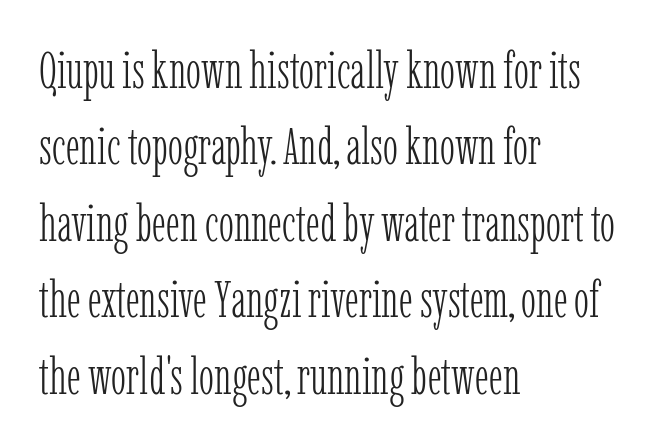
{"serif": "yes", "italic": "no", "bold": "no", "weight": "light", "width": "condensed", "stroke_contrast": "low", "x_height": "medium", "monospaced": "no", "underline": "no", "align": "left", "line_spacing": "normal", "line_spacing_ratio": 1.5, "letter_spacing": "normal", "letter_spacing_em": 0.0, "glyph_px": 51}
